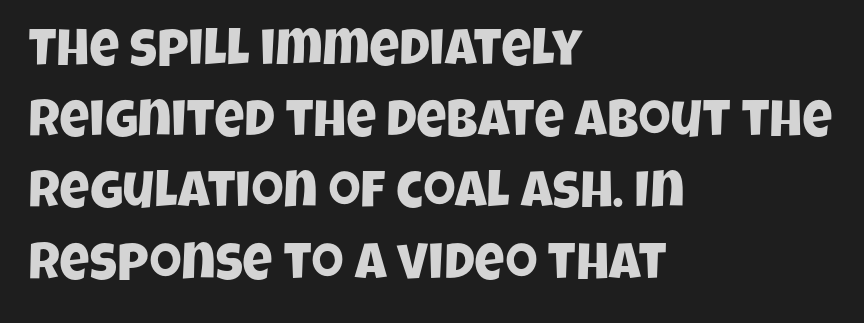
Examine the stroke ends and you'll find no serifs. The leading is moderate, giving the passage an even texture. In CSS terms this would be text-align: left. Inter-character spacing is left at the font's built-in metrics. Here the designer chose a conventional face with non-uniform glyph widths.
